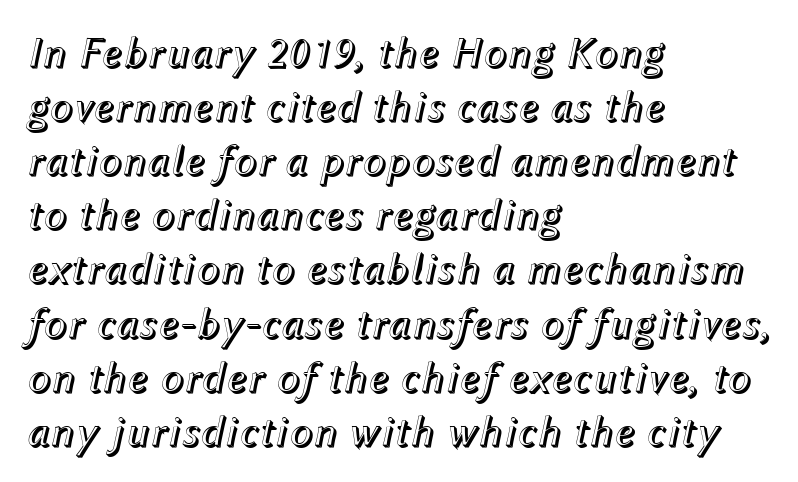
The face used here is rendered with its standard letterfit. Casual observation: everything's shoved over to the left. Think of a printed novel: that variable character pitch is what you see here. The letters are slanted; this is an italic face. A clean baseline with only descenders dipping below it.
